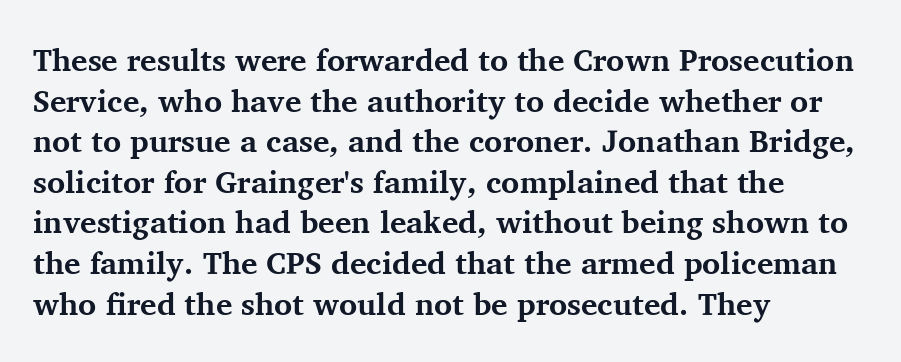
{"serif": "yes", "italic": "no", "bold": "yes", "weight": "bold", "width": "normal", "stroke_contrast": "medium", "x_height": "medium", "monospaced": "no", "underline": "no", "align": "left", "line_spacing": "normal", "line_spacing_ratio": 1.31, "letter_spacing": "normal", "letter_spacing_em": 0.0, "glyph_px": 31}
